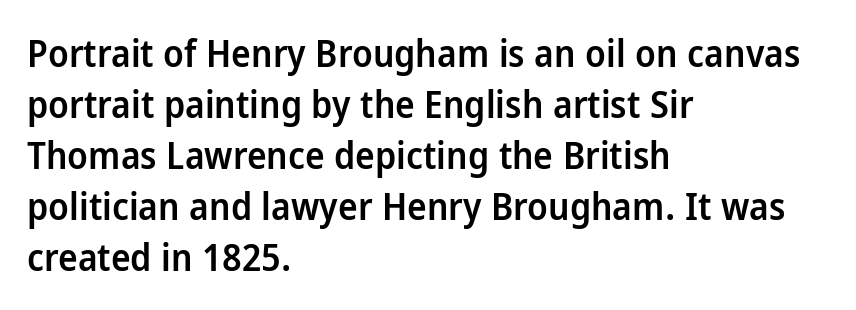
Q: Is the text bold? A: Semi-bold.
Q: Is the text italic (slanted)? A: No, it is upright.
Q: Is the typeface a serif or a sans-serif typeface? A: Sans-serif.
Q: Is the text underlined? A: No.
Q: How is the paragraph aligned? A: Left-aligned.
Q: Is the spacing between letters normal or unusually wide? A: Normal.
Q: Is the spacing between lines tight, normal or loose? A: Normal.
Q: Width (condensed, normal, or wide)? A: Normal.
Q: Stroke contrast? A: Low.
Q: x-height? A: Medium.
Q: Monospaced? A: No.
